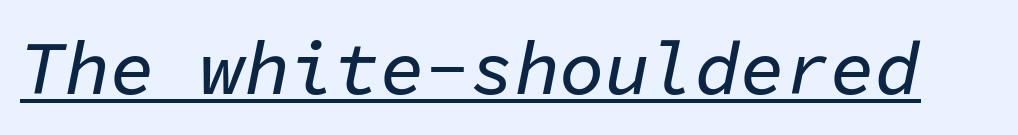
Q: Is the text italic (slanted)? A: Yes, it leans right by about 11 degrees.
Q: Is the text underlined? A: Yes.
Q: Is the spacing between letters normal or unusually wide? A: Normal.
Q: Width (condensed, normal, or wide)? A: Normal.
Q: Stroke contrast? A: Low.
Q: x-height? A: Medium.
Q: Monospaced? A: Yes.
